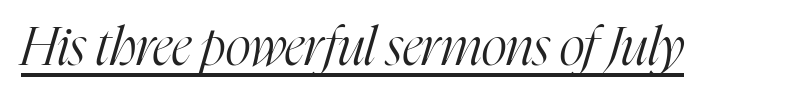
Check where the strokes stop: tiny serifs finish them off. Heft: none added — not bold. Students, note that the glyphs here touch the page at normal intervals. The typesetter has applied underlining to the passage shown. This sample has the flowing, uneven cadence of proportional lettering. The lettering tilts uniformly, giving the passage an italic look.
